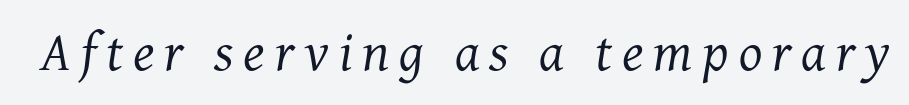
The letters advance in unequal steps, a hallmark of proportional type. The glyphs are unaccompanied by any horizontal stroke below them. A typesetter would label this face a serif. Looking at the ascenders, they clearly lean.
